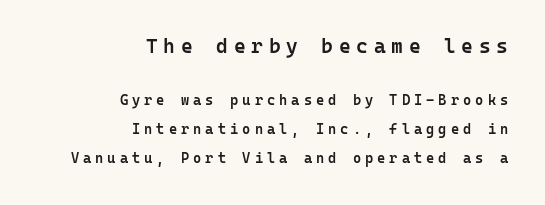
Q: Is the text bold? A: Semi-bold.
Q: Is the text italic (slanted)? A: No, it is upright.
Q: Is the text underlined? A: No.
Q: How is the paragraph aligned? A: Right-aligned.
Q: Is the spacing between letters normal or unusually wide? A: Unusually wide.
Q: Is the spacing between lines tight, normal or loose? A: Loose.
Q: Which block of text is set in a larger size, the first (top) or the second (bottom)? A: The first (top) one.
